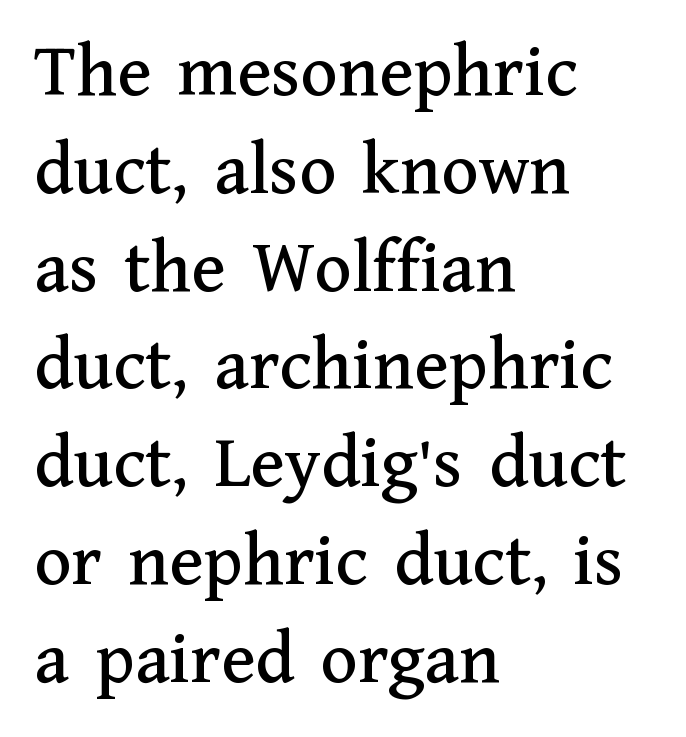
The image shows 77 px serif type, upright; set left-aligned, normal line spacing (1.27x), normal letter spacing, not underlined; medium stroke contrast and a medium x-height.
